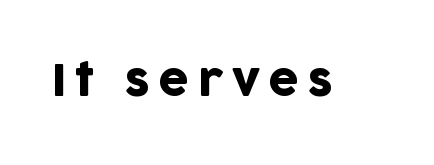
Q: Is the text italic (slanted)? A: No, it is upright.
Q: Is the typeface a serif or a sans-serif typeface? A: Sans-serif.
Q: Is the text underlined? A: No.
Q: Width (condensed, normal, or wide)? A: Normal.
Q: Stroke contrast? A: Low.
Q: x-height? A: Large.
Q: Monospaced? A: No.
